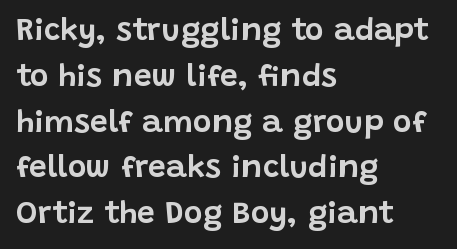
{"serif": "no", "italic": "no", "width": "normal", "stroke_contrast": "low", "x_height": "large", "monospaced": "no", "underline": "no", "align": "left", "line_spacing": "normal", "line_spacing_ratio": 1.43, "letter_spacing": "normal", "letter_spacing_em": 0.0, "glyph_px": 32}
